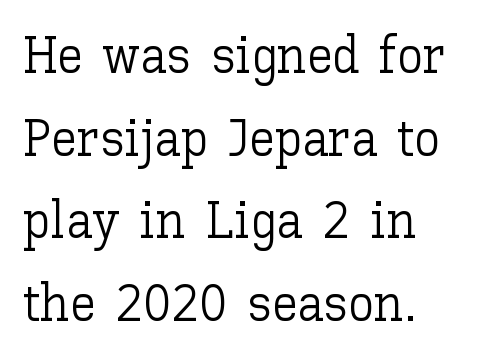
The image shows 52 px light type, upright; set normal line spacing (1.59x), normal letter spacing, not underlined; low stroke contrast and a medium x-height.
